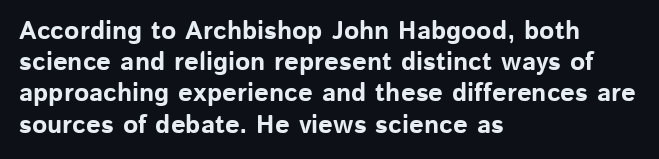
{"italic": "no", "bold": "yes", "underline": "no", "align": "left", "line_spacing_ratio": 1.2, "letter_spacing": "normal", "letter_spacing_em": 0.0, "glyph_px": 26}
